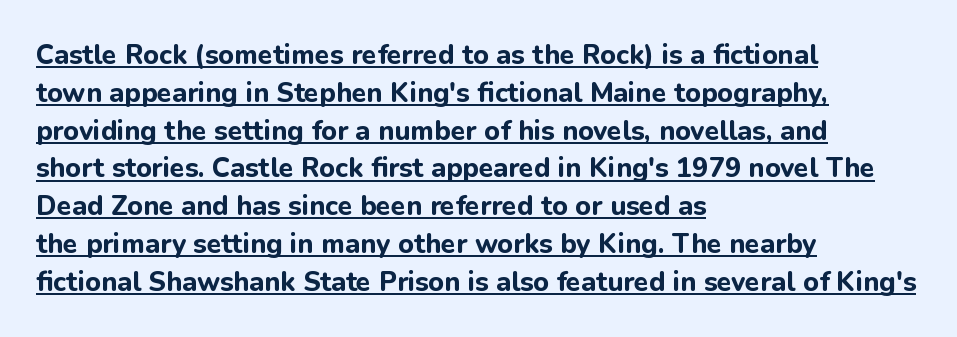
{"italic": "no", "bold": "yes", "underline": "yes", "align": "left", "line_spacing": "normal", "line_spacing_ratio": 1.4, "letter_spacing": "normal", "letter_spacing_em": 0.0, "glyph_px": 27}
